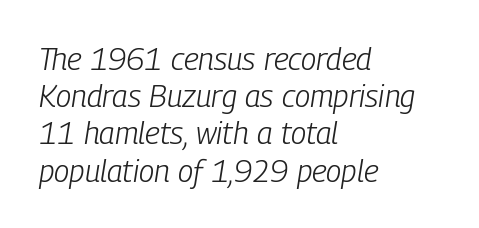
The image shows 31 px light, condensed type, italic (leaning right); set left-aligned, line spacing 1.2x, normal letter spacing, not underlined; low stroke contrast and a medium x-height.
